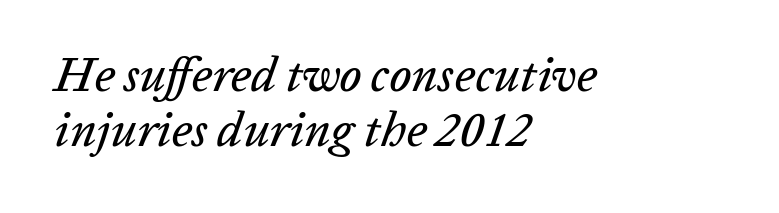
Q: Is the text italic (slanted)? A: Yes, it leans right by about 20 degrees.
Q: Is the text underlined? A: No.
Q: How is the paragraph aligned? A: Left-aligned.
Q: Is the spacing between letters normal or unusually wide? A: Normal.
Q: Is the spacing between lines tight, normal or loose? A: Tight.
Q: Width (condensed, normal, or wide)? A: Normal.
Q: Stroke contrast? A: Low.
Q: x-height? A: Medium.
Q: Monospaced? A: No.
